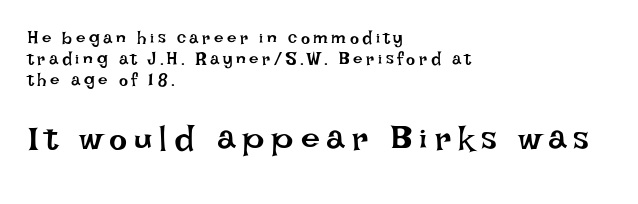
Q: Is the text bold? A: No.
Q: Is the text italic (slanted)? A: No, it is upright.
Q: Is the text underlined? A: No.
Q: How is the paragraph aligned? A: Left-aligned.
Q: Is the spacing between letters normal or unusually wide? A: Unusually wide.
Q: Which block of text is set in a larger size, the first (top) or the second (bottom)? A: The second (bottom) one.
Q: Width (condensed, normal, or wide)? A: Normal.
Q: Stroke contrast? A: Low.
Q: x-height? A: Large.
Q: Monospaced? A: No.
